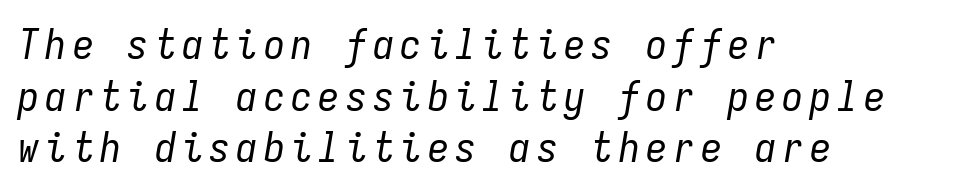
{"italic": "yes", "lean": "right", "slant_degrees": 9, "bold": "no", "weight": "regular", "width": "condensed", "stroke_contrast": "low", "x_height": "medium", "monospaced": "yes", "underline": "no", "align": "left", "line_spacing_ratio": 1.23, "glyph_px": 42}
